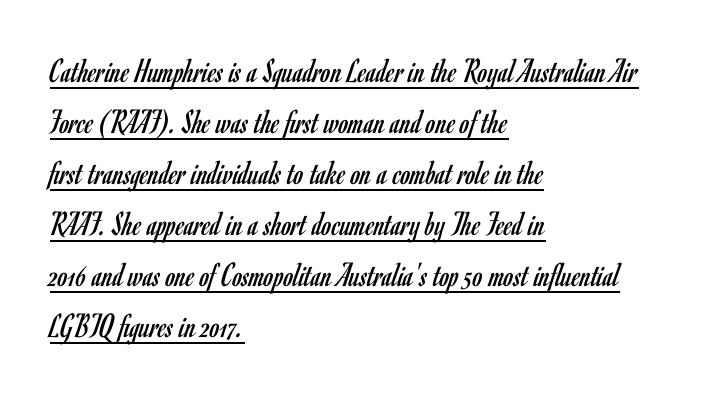
{"serif": "no", "bold": "no", "weight": "regular", "width": "condensed", "stroke_contrast": "low", "x_height": "small", "monospaced": "no", "underline": "yes", "align": "left", "line_spacing": "normal", "line_spacing_ratio": 1.46, "letter_spacing": "normal", "letter_spacing_em": 0.0, "glyph_px": 35}
